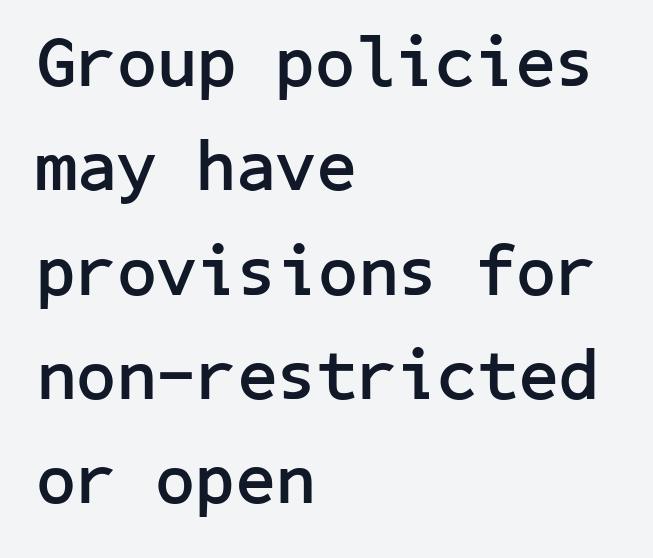
Has an underline been added? It has not. A typesetter would call this zero additional tracking. If you drew a line through each stem, it would be perfectly vertical. The lines in this sample share a left origin and differ only in where they stop.
